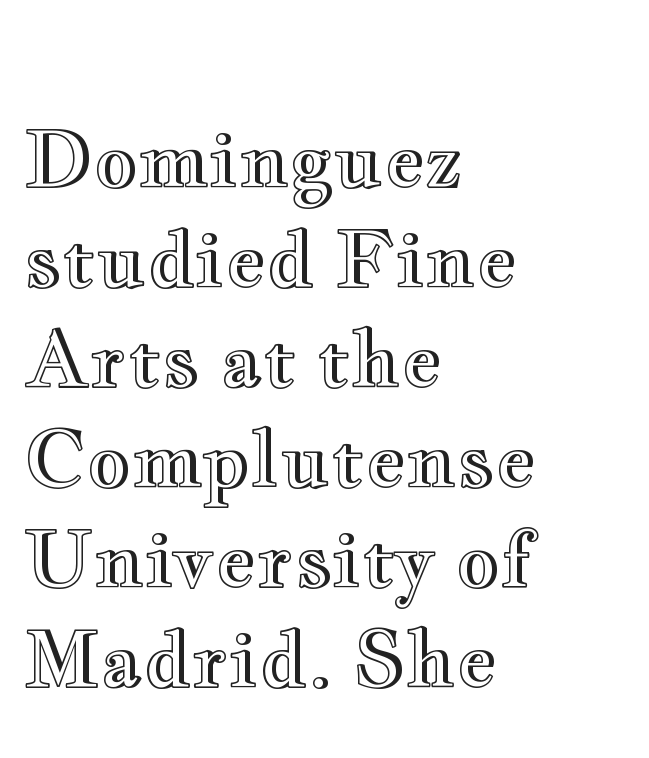
Horizontal alignment here is leftward, the default for most running prose. Looks like regular typesetting: each glyph gets only the width it needs. The horizontal fit of the characters is conventional and even. The lettering stays uniformly vertical, giving the passage a roman look. Descenders are the only things crossing below the line.
